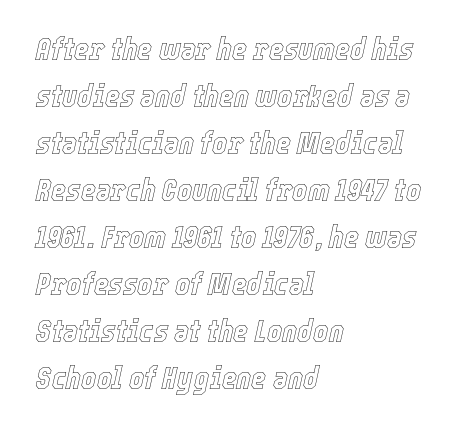
The image shows 32 px condensed type, italic (leaning right); set left-aligned, normal line spacing (1.47x), normal letter spacing, not underlined; a medium x-height.
